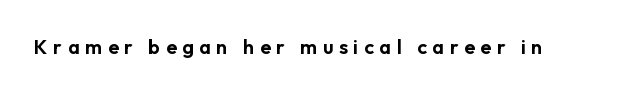
Q: Is the text italic (slanted)? A: No, it is upright.
Q: Is the text underlined? A: No.
Q: Is the spacing between letters normal or unusually wide? A: Unusually wide.
